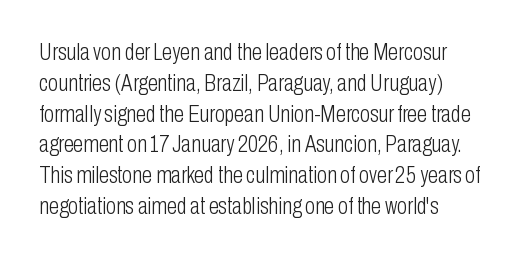
Q: Is the text bold? A: No.
Q: Is the text italic (slanted)? A: No, it is upright.
Q: Is the text underlined? A: No.
Q: Is the spacing between letters normal or unusually wide? A: Normal.
Q: Is the spacing between lines tight, normal or loose? A: Normal.
